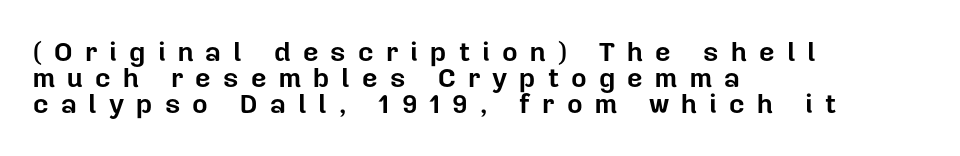
The axis of the letterforms is exactly vertical. This sample uses expanded letter spacing, leaving extra air between glyphs. Successive baselines arrive quickly, one right under another. Alignment: flush left. A bare baseline throughout the passage. What weight is shown? A full bold with thick strokes.
